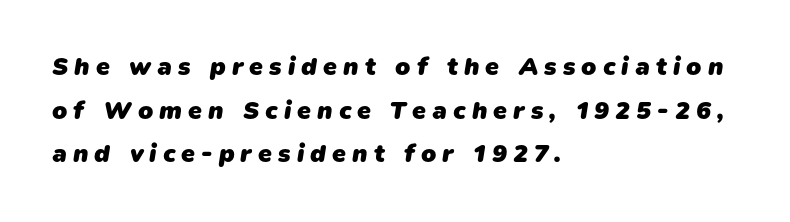
The image shows 25 px bold type; set left-aligned, line spacing 1.75x, unusually wide letter spacing (+0.24 em), not underlined.
